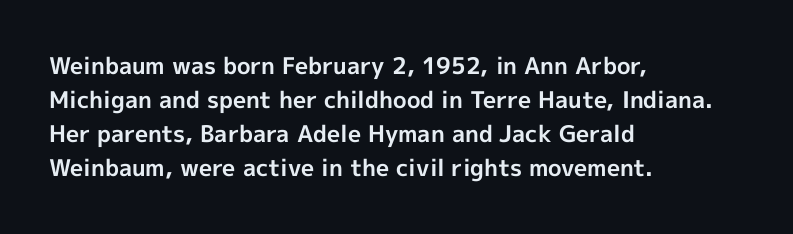
Q: Is the text bold? A: Yes.
Q: Is the text italic (slanted)? A: No, it is upright.
Q: Is the text underlined? A: No.
Q: How is the paragraph aligned? A: Left-aligned.
Q: Is the spacing between letters normal or unusually wide? A: Normal.
Q: Is the spacing between lines tight, normal or loose? A: Normal.
